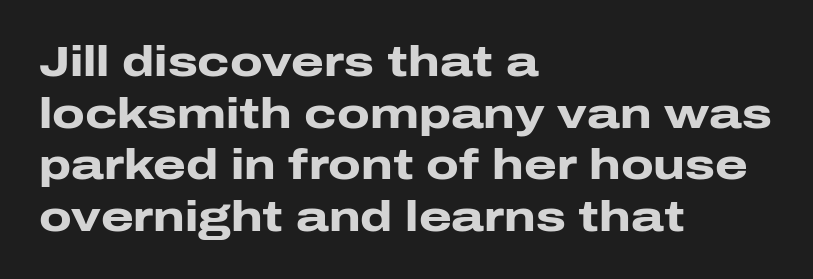
Q: Is the text bold? A: Yes.
Q: Is the text italic (slanted)? A: No, it is upright.
Q: Is the typeface a serif or a sans-serif typeface? A: Sans-serif.
Q: Is the text underlined? A: No.
Q: How is the paragraph aligned? A: Left-aligned.
Q: Is the spacing between letters normal or unusually wide? A: Normal.
Q: Width (condensed, normal, or wide)? A: Wide.
Q: Stroke contrast? A: Low.
Q: x-height? A: Medium.
Q: Monospaced? A: No.
